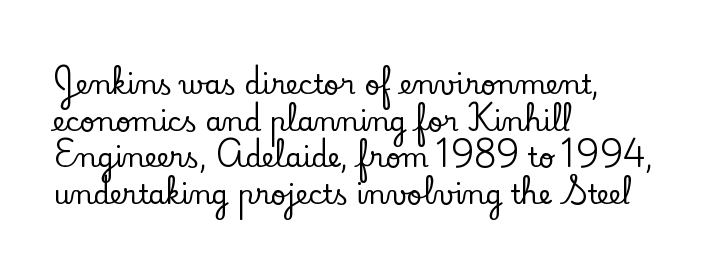
Q: Is the text italic (slanted)? A: No, it is upright.
Q: Is the text underlined? A: No.
Q: How is the paragraph aligned? A: Left-aligned.
Q: Is the spacing between letters normal or unusually wide? A: Normal.
Q: Is the spacing between lines tight, normal or loose? A: Normal.
